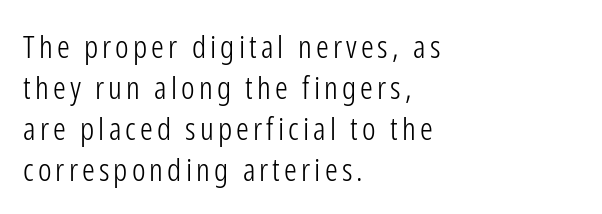
{"serif": "no", "italic": "no", "bold": "no", "weight": "light", "width": "condensed", "stroke_contrast": "low", "x_height": "medium", "monospaced": "no", "underline": "no", "align": "left", "line_spacing": "normal", "line_spacing_ratio": 1.28, "glyph_px": 32}
